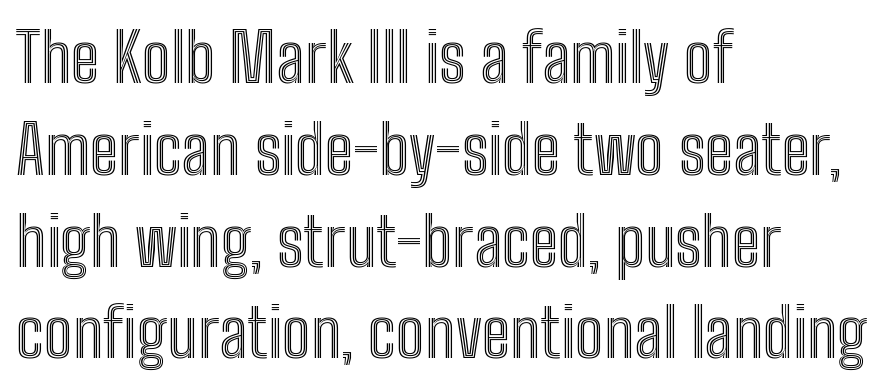
Q: Is the text italic (slanted)? A: No, it is upright.
Q: Is the text underlined? A: No.
Q: How is the paragraph aligned? A: Left-aligned.
Q: Is the spacing between letters normal or unusually wide? A: Normal.
Q: Is the spacing between lines tight, normal or loose? A: Normal.
Q: Width (condensed, normal, or wide)? A: Condensed.
Q: x-height? A: Medium.
Q: Monospaced? A: No.
